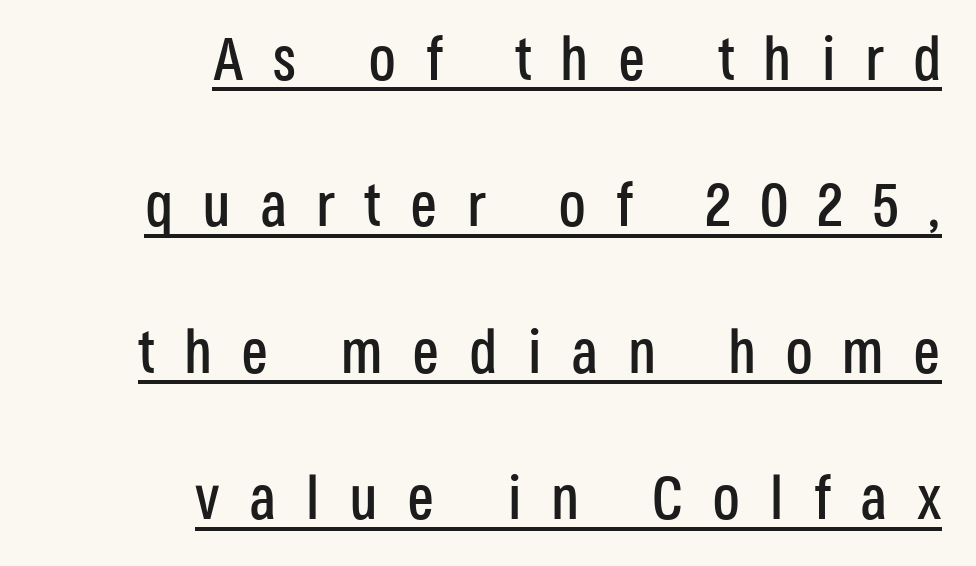
{"serif": "no", "italic": "no", "width": "condensed", "stroke_contrast": "low", "x_height": "large", "monospaced": "no", "underline": "yes", "align": "right", "line_spacing": "loose", "line_spacing_ratio": 2.4, "letter_spacing": "wide", "letter_spacing_em": 0.48, "glyph_px": 61}
